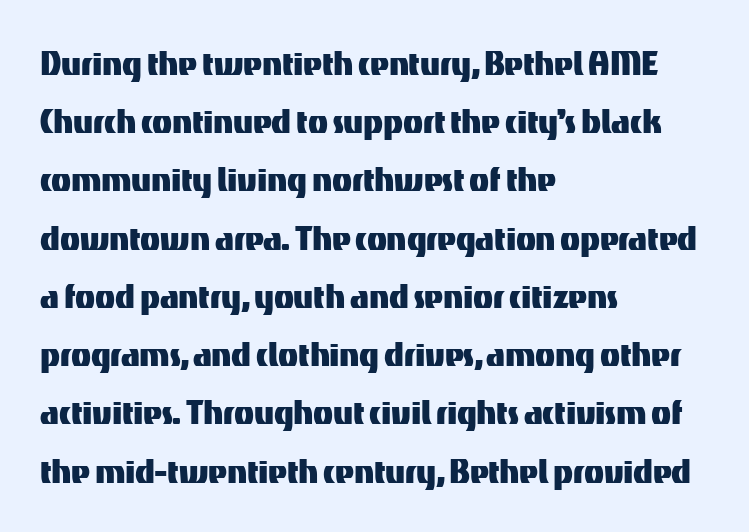
Only glyphs here, with clear space below each row. Honestly, the row spacing looks completely unremarkable. Looks like regular typesetting: each glyph gets only the width it needs. Each letter's strokes conclude bluntly, with no projecting serifs.
